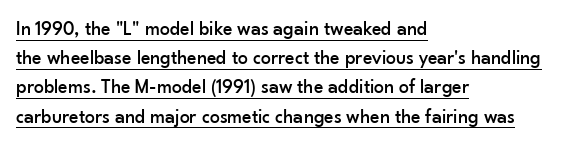
Q: Is the text italic (slanted)? A: No, it is upright.
Q: Is the text underlined? A: Yes.
Q: How is the paragraph aligned? A: Left-aligned.
Q: Is the spacing between letters normal or unusually wide? A: Normal.
Q: Is the spacing between lines tight, normal or loose? A: Normal.
